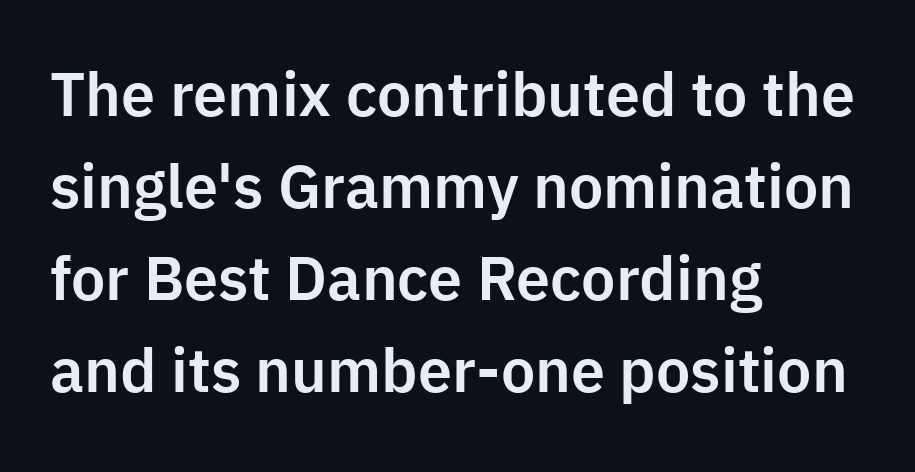
{"serif": "no", "italic": "no", "width": "normal", "stroke_contrast": "low", "x_height": "medium", "monospaced": "no", "underline": "no", "align": "left", "line_spacing": "normal", "line_spacing_ratio": 1.51, "letter_spacing": "normal", "letter_spacing_em": 0.0, "glyph_px": 61}
